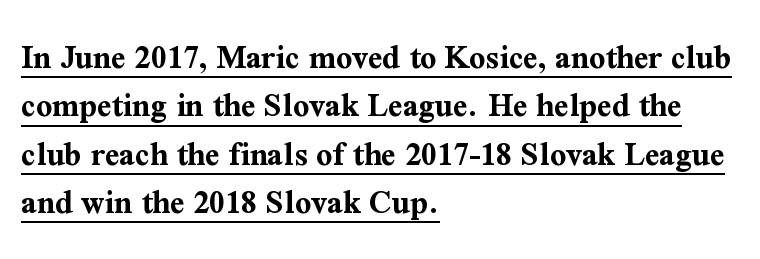
Strong, thick strokes mark this as bold type. Between one letter and the next there's only the usual sliver of space. Note the varied advance widths — an 'i' is clearly narrower than an 'm'. Posture: upright roman.
